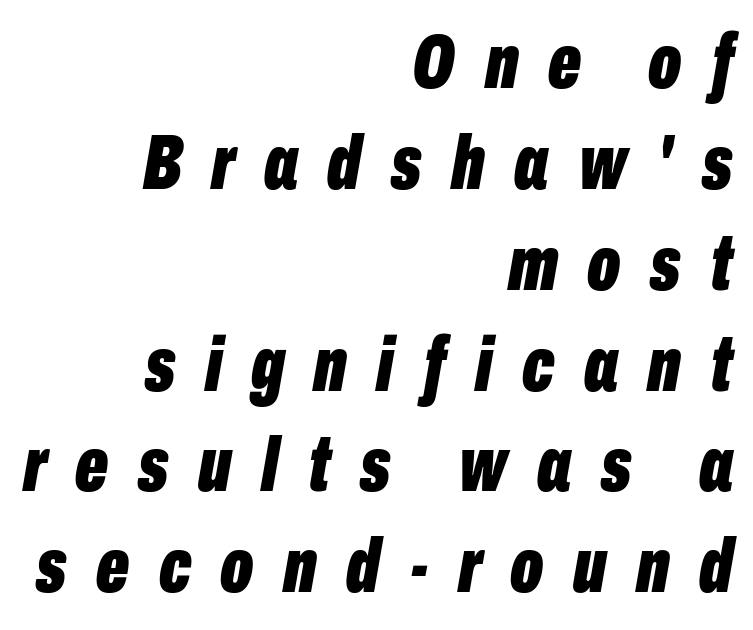
Q: Is the text bold? A: Yes.
Q: Is the text italic (slanted)? A: Yes, it leans right by about 10 degrees.
Q: Is the text underlined? A: No.
Q: How is the paragraph aligned? A: Right-aligned.
Q: Is the spacing between letters normal or unusually wide? A: Unusually wide.
Q: Is the spacing between lines tight, normal or loose? A: Normal.
Q: Width (condensed, normal, or wide)? A: Condensed.
Q: Stroke contrast? A: Low.
Q: x-height? A: Medium.
Q: Monospaced? A: No.
